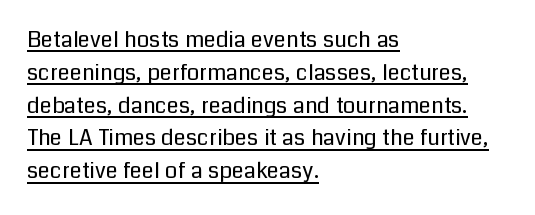
The image shows 22 px text type, upright; set left-aligned, normal line spacing (1.49x), normal letter spacing, underlined.
